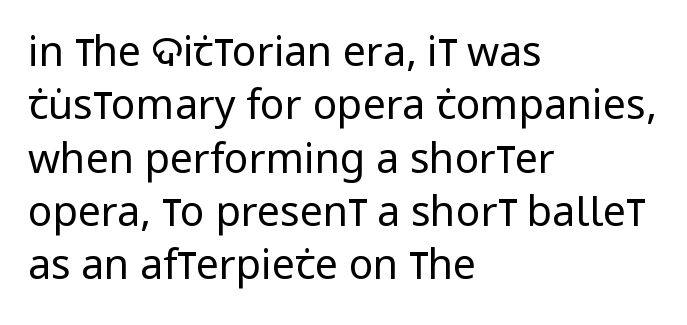
Weight: regular or lighter. The face used here is rendered with its standard letterfit. The text was rendered using a sans face with plain stroke endings. A student would call this left alignment; a typographer would say flush left, rag right.
